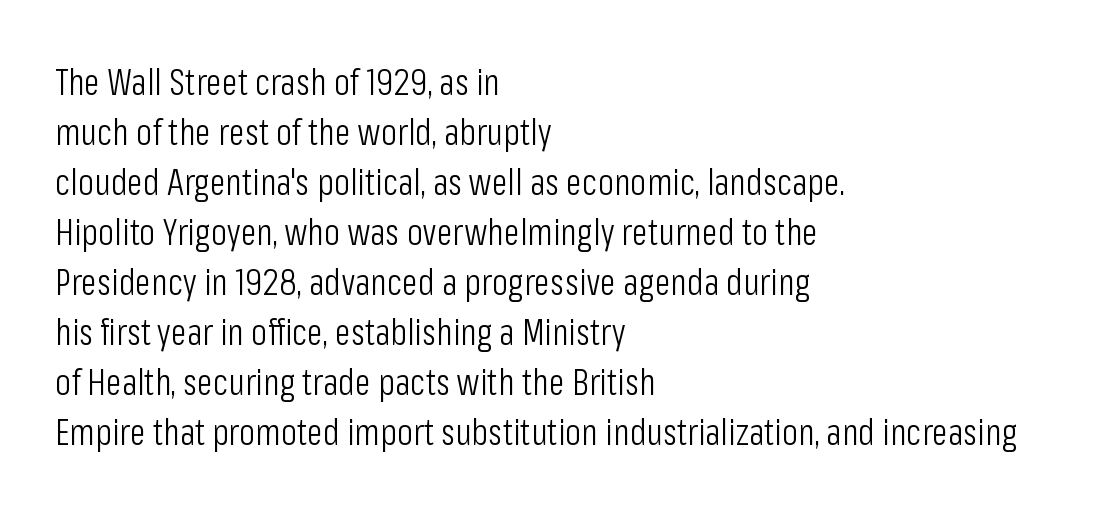
The image shows 37 px light, condensed sans-serif type, upright; set left-aligned, normal line spacing (1.35x), normal letter spacing, not underlined; low stroke contrast and a medium x-height.
